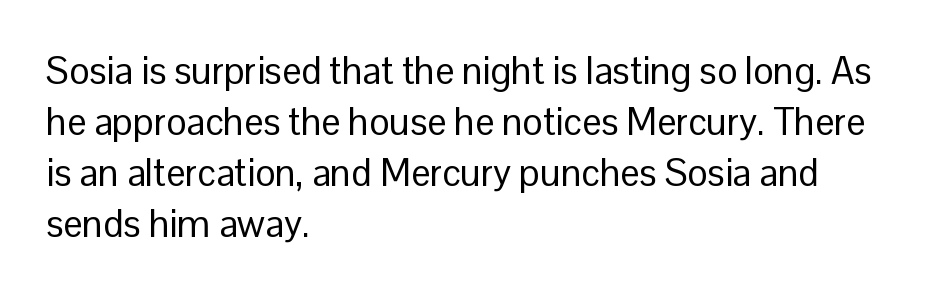
Q: Is the text bold? A: No.
Q: Is the text italic (slanted)? A: No, it is upright.
Q: Is the typeface a serif or a sans-serif typeface? A: Sans-serif.
Q: Is the text underlined? A: No.
Q: How is the paragraph aligned? A: Left-aligned.
Q: Is the spacing between letters normal or unusually wide? A: Normal.
Q: Is the spacing between lines tight, normal or loose? A: Normal.
Q: Width (condensed, normal, or wide)? A: Normal.
Q: Stroke contrast? A: Low.
Q: x-height? A: Medium.
Q: Monospaced? A: No.
